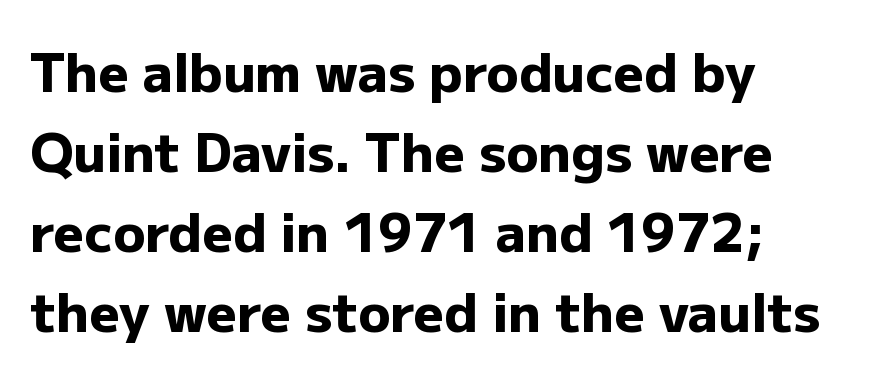
Q: Is the text bold? A: Yes.
Q: Is the text italic (slanted)? A: No, it is upright.
Q: Is the typeface a serif or a sans-serif typeface? A: Sans-serif.
Q: Is the text underlined? A: No.
Q: How is the paragraph aligned? A: Left-aligned.
Q: Is the spacing between letters normal or unusually wide? A: Normal.
Q: Is the spacing between lines tight, normal or loose? A: Normal.
Q: Width (condensed, normal, or wide)? A: Normal.
Q: Stroke contrast? A: Low.
Q: x-height? A: Medium.
Q: Monospaced? A: No.
